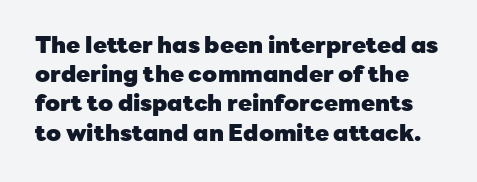
{"italic": "no", "bold": "yes", "underline": "no", "line_spacing": "normal", "line_spacing_ratio": 1.27, "letter_spacing": "normal", "letter_spacing_em": 0.0, "glyph_px": 23}
